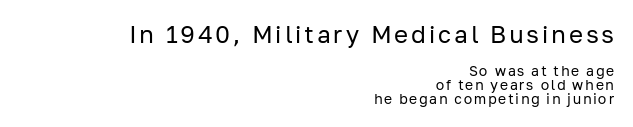
Q: Is the text bold? A: No.
Q: Is the text italic (slanted)? A: No, it is upright.
Q: Is the text underlined? A: No.
Q: How is the paragraph aligned? A: Right-aligned.
Q: Is the spacing between lines tight, normal or loose? A: Tight.
Q: Which block of text is set in a larger size, the first (top) or the second (bottom)? A: The first (top) one.
